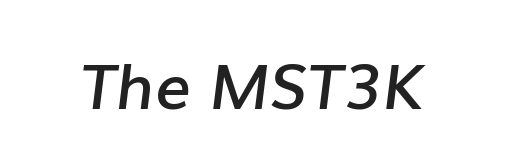
Varying glyph widths throughout — classic text-font behaviour. Quick note: underline off. Honestly, the letter spacing is just normal — you wouldn't notice it. Is the type bold? Partly — it's a semibold, heavier than regular but not fully bold. Notice how the stems are inclined rather than vertical — that's the hallmark of italics.
